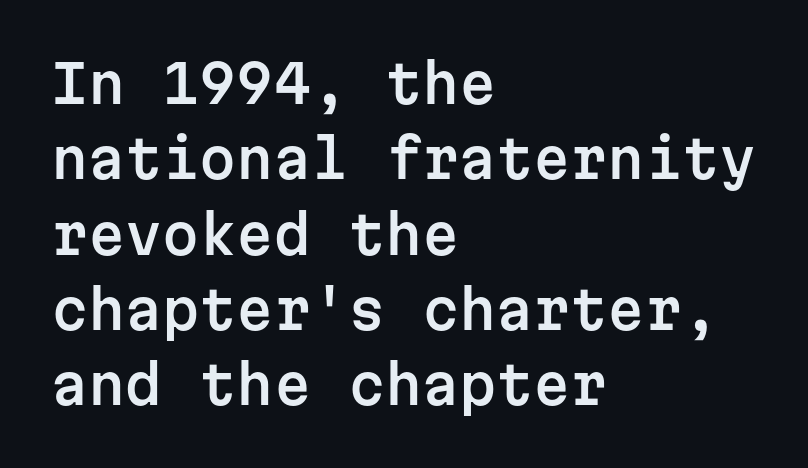
{"serif": "no", "italic": "no", "width": "normal", "stroke_contrast": "low", "x_height": "medium", "monospaced": "yes", "underline": "no", "align": "left", "line_spacing": "normal", "line_spacing_ratio": 1.42, "letter_spacing": "normal", "letter_spacing_em": 0.0, "glyph_px": 53}
